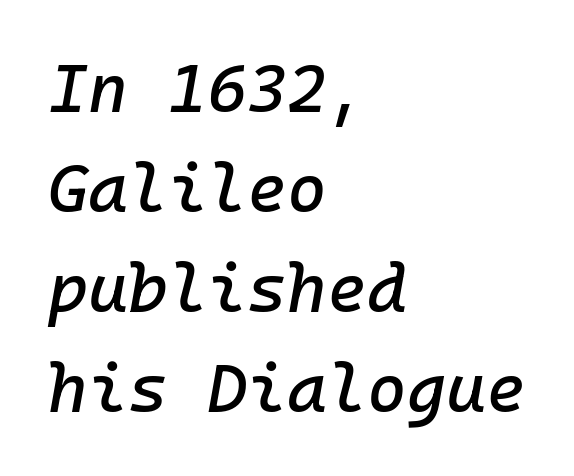
Would a proofreader flag this as italicized? Yes. Where is the straight margin? On the left. The designer left line spacing at the default. Default kerning and tracking; the words read as compact shapes.
